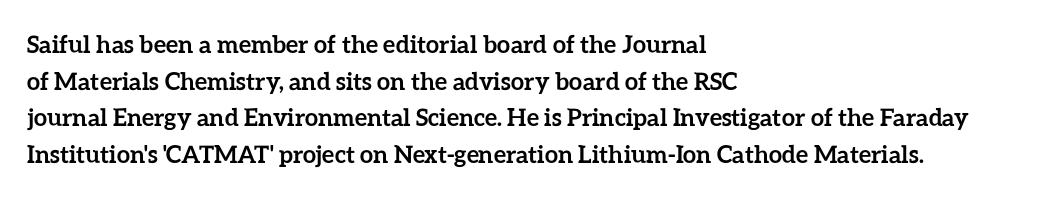
The image shows 24 px bold type, upright; set left-aligned, normal line spacing (1.53x), normal letter spacing, not underlined.
